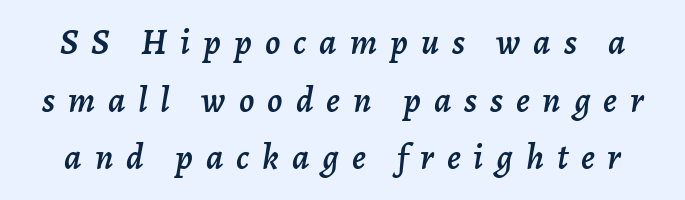
Q: Is the text italic (slanted)? A: Yes, it leans right by about 7 degrees.
Q: Is the text underlined? A: No.
Q: Is the spacing between letters normal or unusually wide? A: Unusually wide.
Q: Is the spacing between lines tight, normal or loose? A: Normal.
Q: Width (condensed, normal, or wide)? A: Normal.
Q: Stroke contrast? A: Low.
Q: x-height? A: Medium.
Q: Monospaced? A: No.
